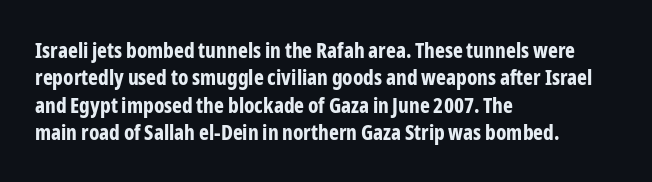
The image shows 21 px bold type, upright; set left-aligned, normal line spacing (1.3x), normal letter spacing, not underlined.
